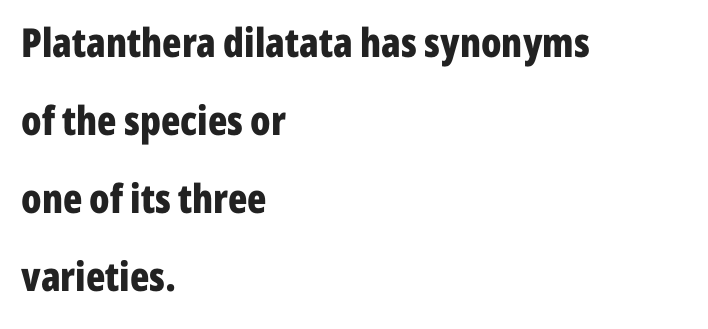
Successive baselines arrive slowly, with a big drop between each. The lines in this sample share a left origin and differ only in where they stop. Beneath every word, the page is bare. You could call the tracking neutral — neither tight nor loose. Every letter is thick-stroked: bold, no question. Italic: no, the glyphs are upright roman.
